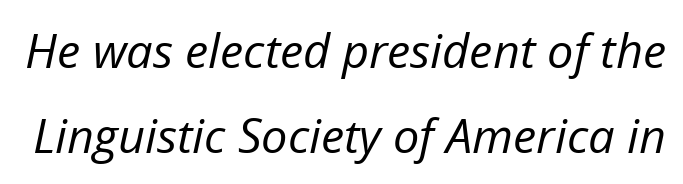
Q: Is the text bold? A: No.
Q: Is the text italic (slanted)? A: Yes, it leans right by about 12 degrees.
Q: Is the text underlined? A: No.
Q: Is the spacing between letters normal or unusually wide? A: Normal.
Q: Width (condensed, normal, or wide)? A: Normal.
Q: Stroke contrast? A: Low.
Q: x-height? A: Medium.
Q: Monospaced? A: No.
